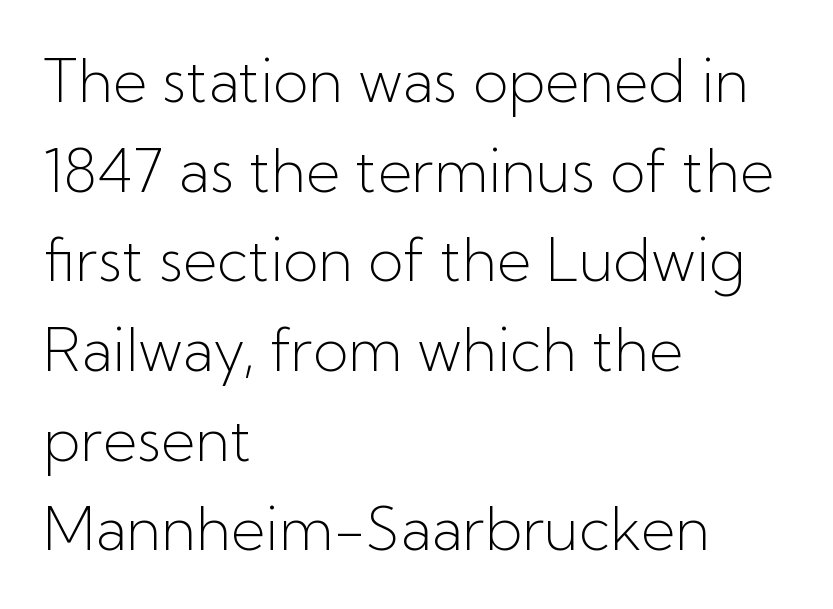
{"serif": "no", "italic": "no", "bold": "no", "weight": "light", "width": "normal", "stroke_contrast": "low", "x_height": "medium", "monospaced": "no", "underline": "no", "align": "left", "line_spacing": "normal", "line_spacing_ratio": 1.52, "letter_spacing": "normal", "letter_spacing_em": 0.0, "glyph_px": 59}
